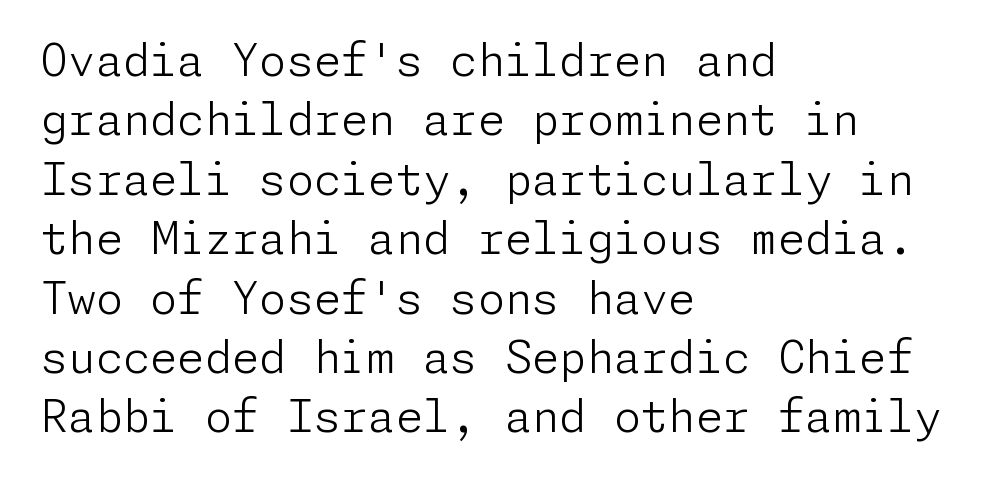
The image shows 44 px light sans-serif type, upright; set left-aligned, normal line spacing (1.35x), normal letter spacing, not underlined; low stroke contrast and a medium x-height.
